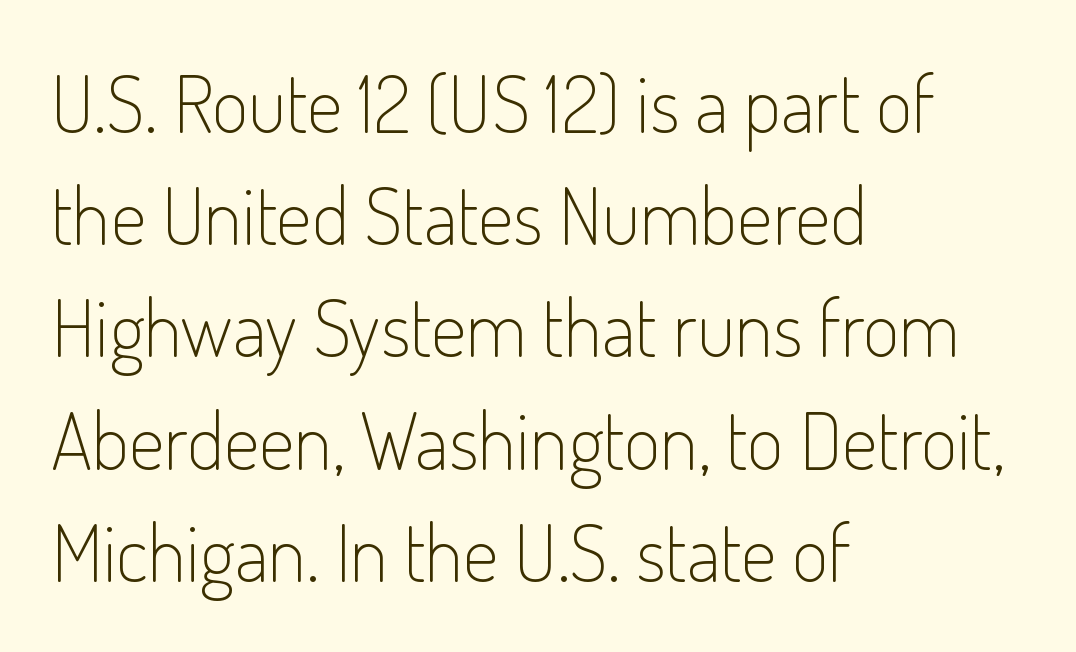
Q: Is the text bold? A: No.
Q: Is the text italic (slanted)? A: No, it is upright.
Q: Is the typeface a serif or a sans-serif typeface? A: Sans-serif.
Q: Is the text underlined? A: No.
Q: How is the paragraph aligned? A: Left-aligned.
Q: Is the spacing between letters normal or unusually wide? A: Normal.
Q: Is the spacing between lines tight, normal or loose? A: Normal.
Q: Width (condensed, normal, or wide)? A: Condensed.
Q: Stroke contrast? A: Low.
Q: x-height? A: Small.
Q: Monospaced? A: No.
